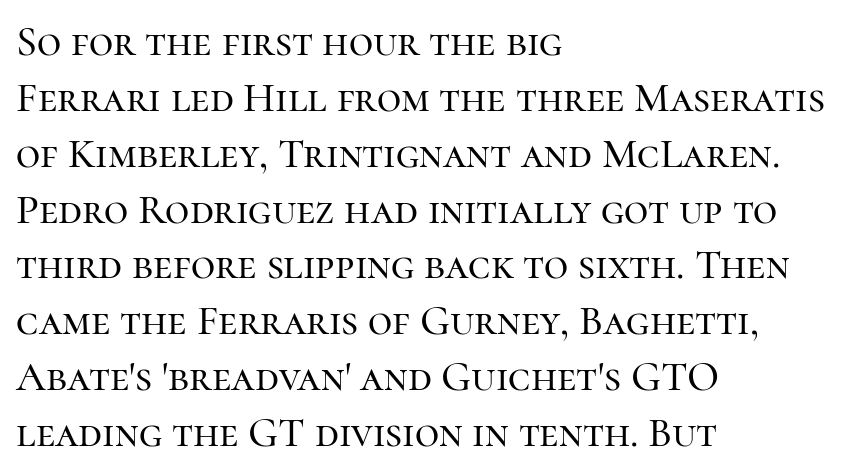
One glance says typical: line gaps are just what's usual. Note: serifs present on the glyphs. If you drew a ruler down the left edge, every line would touch it. Italic? Not at all — the glyphs are vertical.
